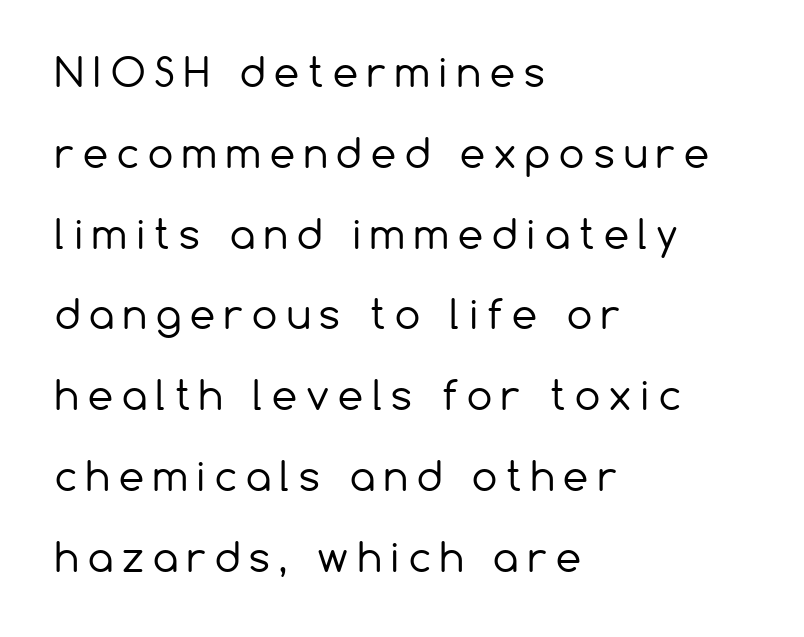
Q: Is the text bold? A: No.
Q: Is the text italic (slanted)? A: No, it is upright.
Q: Is the typeface a serif or a sans-serif typeface? A: Sans-serif.
Q: Is the text underlined? A: No.
Q: How is the paragraph aligned? A: Left-aligned.
Q: Is the spacing between letters normal or unusually wide? A: Unusually wide.
Q: Is the spacing between lines tight, normal or loose? A: Loose.
Q: Width (condensed, normal, or wide)? A: Normal.
Q: Stroke contrast? A: Low.
Q: x-height? A: Medium.
Q: Monospaced? A: No.
